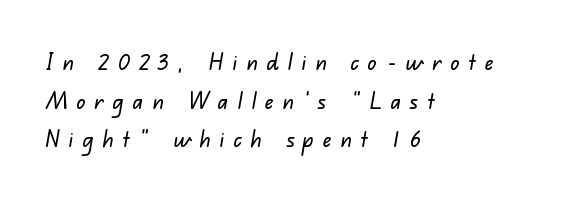
The image shows 23 px text type; set left-aligned, normal line spacing (1.68x), unusually wide letter spacing (+0.38 em), not underlined.
